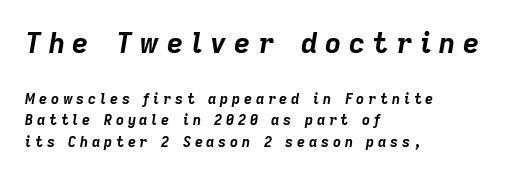
Q: Is the text bold? A: Yes.
Q: Is the text italic (slanted)? A: Yes, it leans right by about 9 degrees.
Q: Is the text underlined? A: No.
Q: How is the paragraph aligned? A: Left-aligned.
Q: Is the spacing between letters normal or unusually wide? A: Unusually wide.
Q: Is the spacing between lines tight, normal or loose? A: Normal.
Q: Which block of text is set in a larger size, the first (top) or the second (bottom)? A: The first (top) one.
Q: Width (condensed, normal, or wide)? A: Normal.
Q: Stroke contrast? A: Low.
Q: x-height? A: Medium.
Q: Monospaced? A: No.
